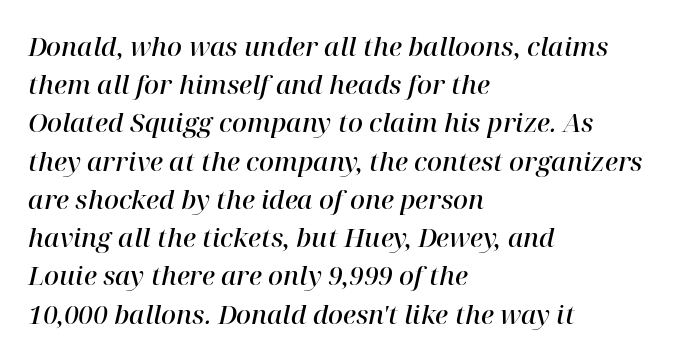
{"italic": "yes", "lean": "right", "slant_degrees": 12, "bold": "semi", "underline": "no", "align": "left", "line_spacing": "normal", "line_spacing_ratio": 1.47, "letter_spacing": "normal", "letter_spacing_em": 0.0, "glyph_px": 26}
